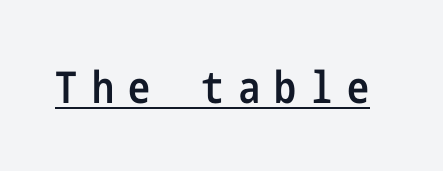
The letters stand straight up with perfectly vertical stems. The face used here is a sans, in the tradition of grotesques and geometrics. Every letter is mildly thick-stroked: semibold rather than bold. Caption: expanded tracking, letters set apart.
